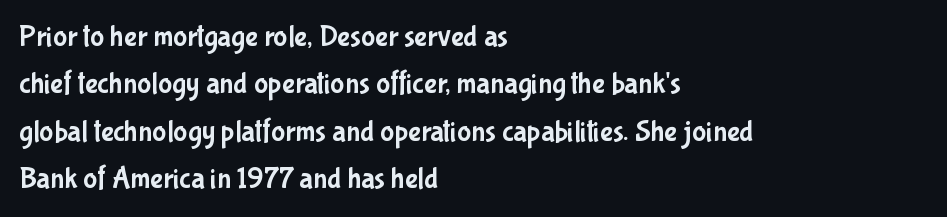
Q: Is the text italic (slanted)? A: No, it is upright.
Q: Is the typeface a serif or a sans-serif typeface? A: Sans-serif.
Q: Is the text underlined? A: No.
Q: How is the paragraph aligned? A: Left-aligned.
Q: Is the spacing between letters normal or unusually wide? A: Normal.
Q: Is the spacing between lines tight, normal or loose? A: Normal.
Q: Width (condensed, normal, or wide)? A: Condensed.
Q: Stroke contrast? A: Low.
Q: x-height? A: Medium.
Q: Monospaced? A: No.
